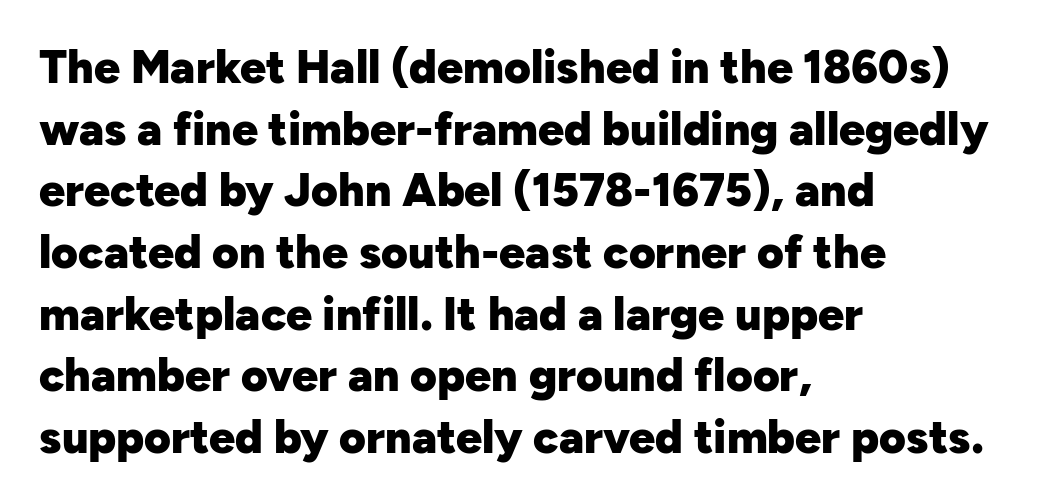
A clean baseline with only descenders dipping below it. The line-height multiplier appears to be the usual default. Leftover space on each line is placed entirely after the last word. Bold? Absolutely — the strokes are thick and heavy. The letters sit at their default tracking, neither squeezed nor spread.
